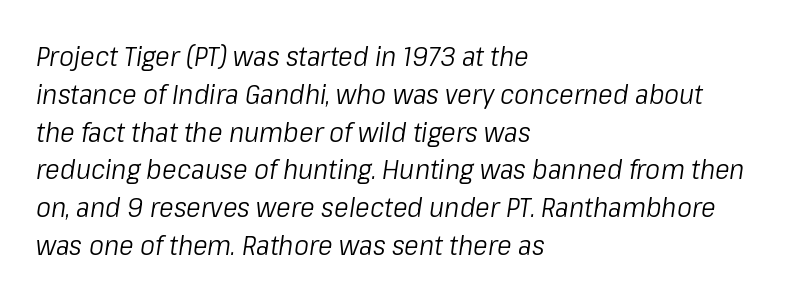
Q: Is the text bold? A: No.
Q: Is the text italic (slanted)? A: Yes, it leans right by about 8 degrees.
Q: Is the text underlined? A: No.
Q: How is the paragraph aligned? A: Left-aligned.
Q: Is the spacing between letters normal or unusually wide? A: Normal.
Q: Is the spacing between lines tight, normal or loose? A: Normal.
Q: Width (condensed, normal, or wide)? A: Condensed.
Q: Stroke contrast? A: Low.
Q: x-height? A: Medium.
Q: Monospaced? A: No.
